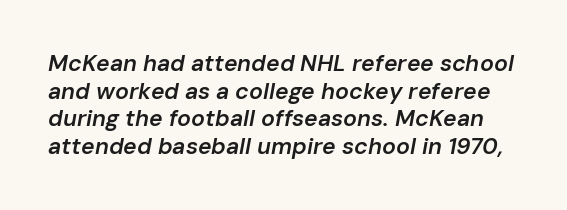
The gap between lines stays unmarked. Moderately thickened strokes mark this as semibold type. Tall strokes in this sample are angled rather than plumb. The face used here is rendered with its standard letterfit.
